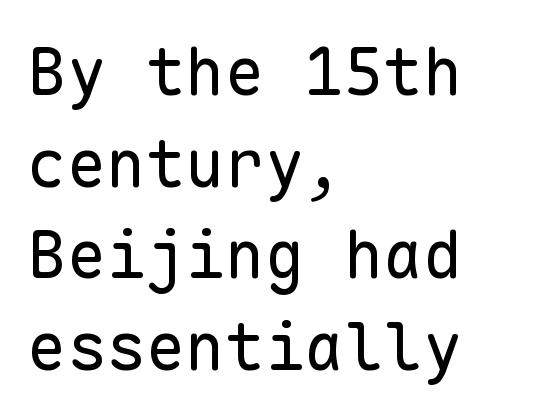
{"serif": "no", "italic": "no", "bold": "no", "weight": "regular", "width": "normal", "stroke_contrast": "low", "x_height": "medium", "monospaced": "yes", "underline": "no", "align": "left", "line_spacing": "normal", "line_spacing_ratio": 1.39, "letter_spacing": "normal", "letter_spacing_em": 0.0, "glyph_px": 66}
